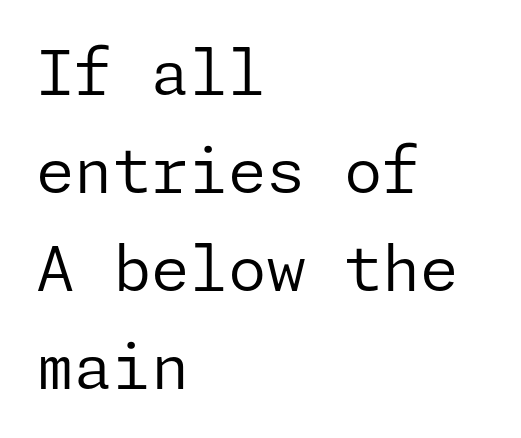
Q: Is the text bold? A: No.
Q: Is the text italic (slanted)? A: No, it is upright.
Q: Is the typeface a serif or a sans-serif typeface? A: Sans-serif.
Q: Is the text underlined? A: No.
Q: How is the paragraph aligned? A: Left-aligned.
Q: Is the spacing between letters normal or unusually wide? A: Normal.
Q: Is the spacing between lines tight, normal or loose? A: Normal.
Q: Width (condensed, normal, or wide)? A: Normal.
Q: Stroke contrast? A: Low.
Q: x-height? A: Medium.
